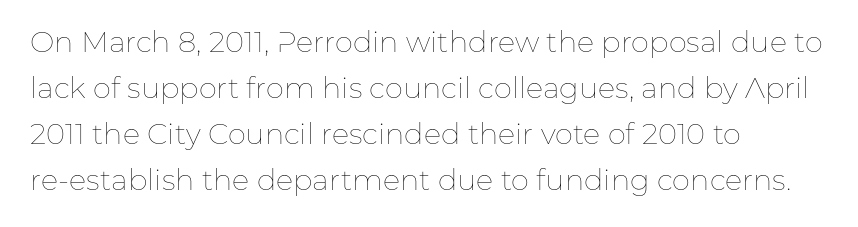
{"italic": "no", "bold": "no", "weight": "thin", "width": "normal", "stroke_contrast": "low", "x_height": "medium", "monospaced": "no", "underline": "no", "align": "left", "line_spacing": "normal", "line_spacing_ratio": 1.59, "letter_spacing": "normal", "letter_spacing_em": 0.0, "glyph_px": 29}
